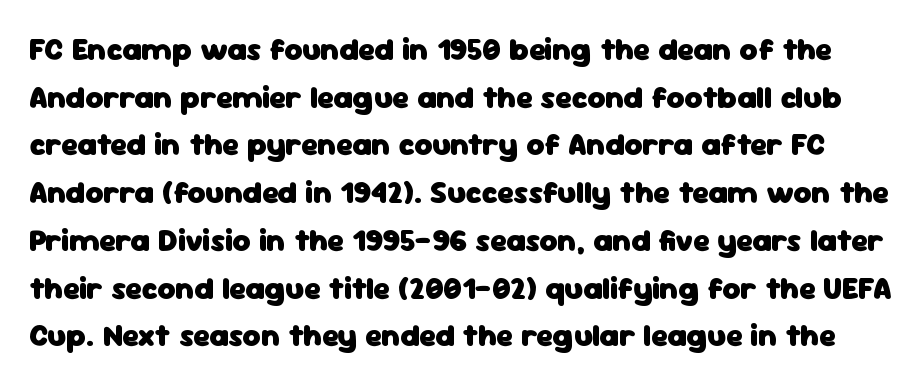
Q: Is the text bold? A: Yes.
Q: Is the text italic (slanted)? A: No, it is upright.
Q: Is the typeface a serif or a sans-serif typeface? A: Sans-serif.
Q: Is the text underlined? A: No.
Q: Is the spacing between letters normal or unusually wide? A: Normal.
Q: Is the spacing between lines tight, normal or loose? A: Normal.
Q: Width (condensed, normal, or wide)? A: Normal.
Q: Stroke contrast? A: Low.
Q: x-height? A: Medium.
Q: Monospaced? A: No.
